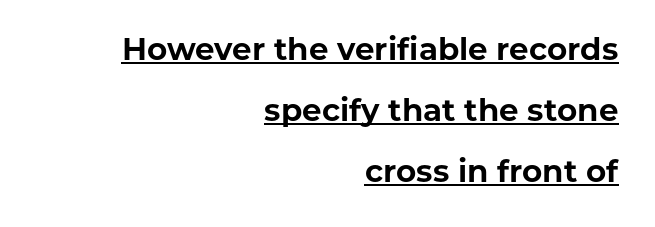
{"serif": "no", "italic": "no", "bold": "yes", "weight": "bold", "width": "normal", "stroke_contrast": "low", "x_height": "medium", "monospaced": "no", "underline": "yes", "align": "right", "line_spacing": "loose", "line_spacing_ratio": 1.97, "letter_spacing": "normal", "letter_spacing_em": 0.0, "glyph_px": 31}
